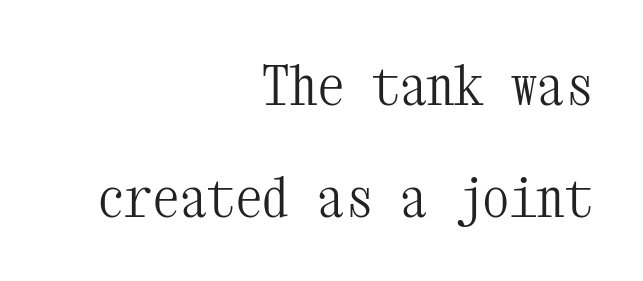
The image shows 55 px light, condensed serif type, upright, monospaced; set right-aligned, loose line spacing (2.03x), normal letter spacing, not underlined; medium stroke contrast and a medium x-height.
